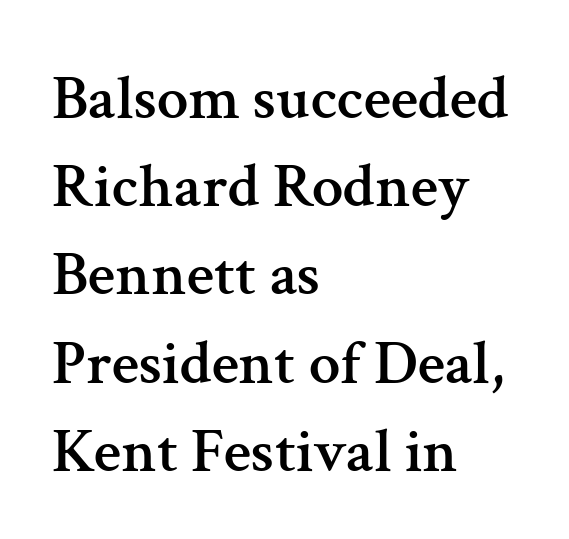
The image shows 63 px serif type, upright; set left-aligned, normal line spacing (1.4x), normal letter spacing, not underlined; medium stroke contrast and a medium x-height.
